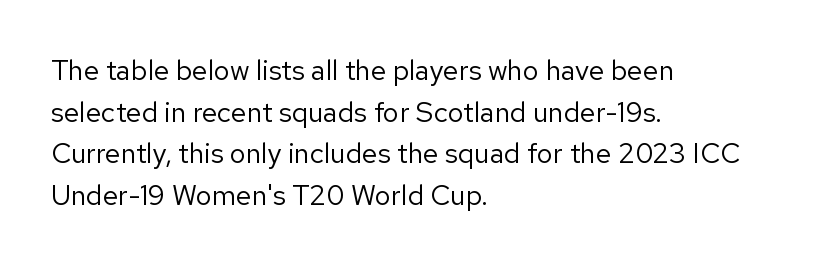
{"serif": "no", "italic": "no", "bold": "no", "weight": "regular", "width": "normal", "stroke_contrast": "low", "x_height": "medium", "monospaced": "no", "underline": "no", "align": "left", "line_spacing": "normal", "line_spacing_ratio": 1.49, "letter_spacing": "normal", "letter_spacing_em": 0.0, "glyph_px": 28}
